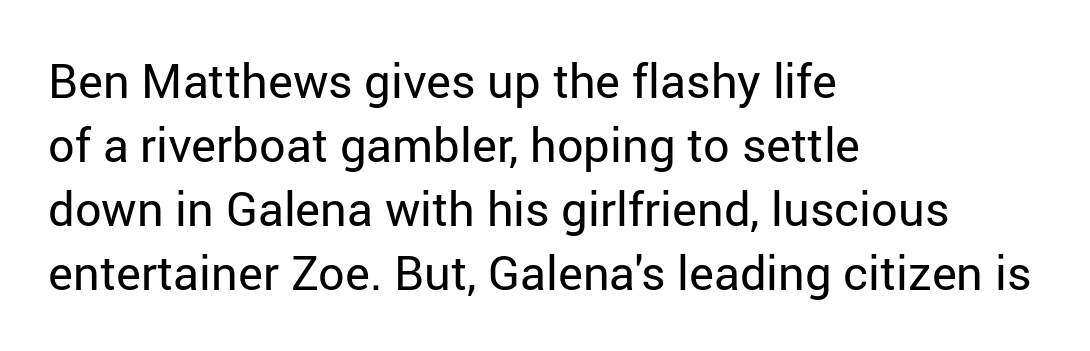
Q: Is the text bold? A: No.
Q: Is the text italic (slanted)? A: No, it is upright.
Q: Is the typeface a serif or a sans-serif typeface? A: Sans-serif.
Q: Is the text underlined? A: No.
Q: How is the paragraph aligned? A: Left-aligned.
Q: Is the spacing between letters normal or unusually wide? A: Normal.
Q: Is the spacing between lines tight, normal or loose? A: Normal.
Q: Width (condensed, normal, or wide)? A: Normal.
Q: Stroke contrast? A: Low.
Q: x-height? A: Medium.
Q: Monospaced? A: No.
